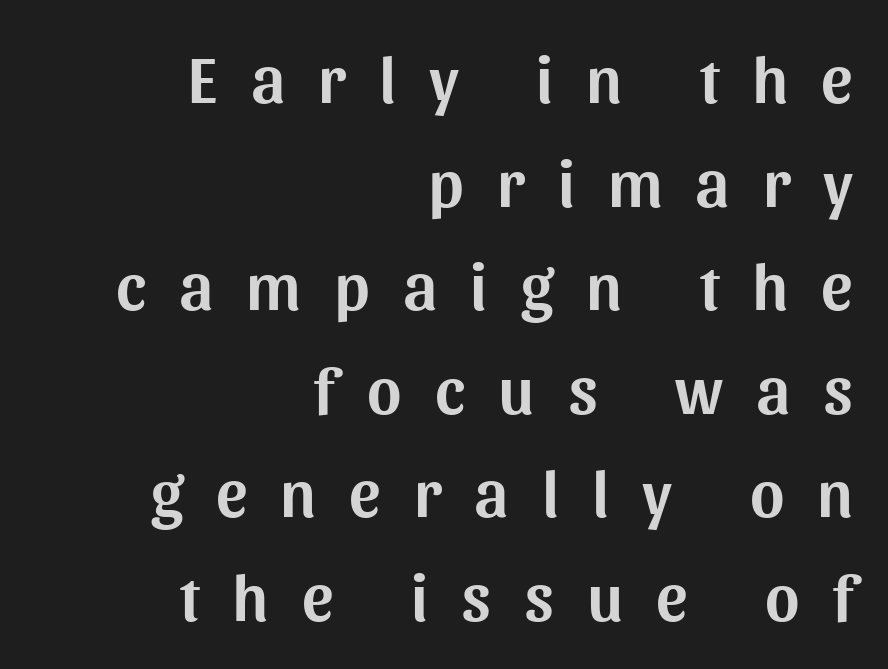
The image shows 66 px sans-serif type, upright; set right-aligned, normal line spacing (1.57x), unusually wide letter spacing (+0.5 em), not underlined; medium stroke contrast and a medium x-height.
